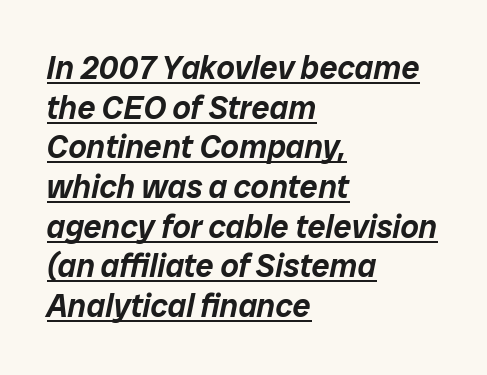
The image shows 32 px text type, italic (leaning right); set left-aligned, line spacing 1.24x, normal letter spacing, underlined; low stroke contrast and a medium x-height.
